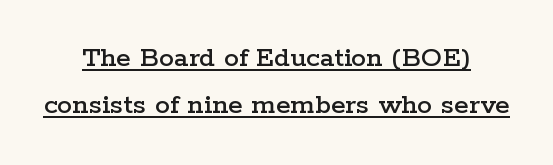
Q: Is the text italic (slanted)? A: No, it is upright.
Q: Is the typeface a serif or a sans-serif typeface? A: Serif.
Q: Is the text underlined? A: Yes.
Q: How is the paragraph aligned? A: Centered.
Q: Is the spacing between letters normal or unusually wide? A: Normal.
Q: Is the spacing between lines tight, normal or loose? A: Normal.
Q: Width (condensed, normal, or wide)? A: Wide.
Q: Stroke contrast? A: Low.
Q: x-height? A: Medium.
Q: Monospaced? A: No.
